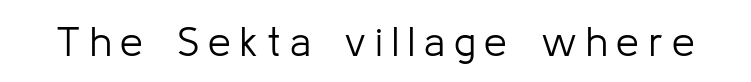
The image shows 41 px light sans-serif type, upright; set unusually wide letter spacing (+0.22 em), not underlined; low stroke contrast and a medium x-height.
